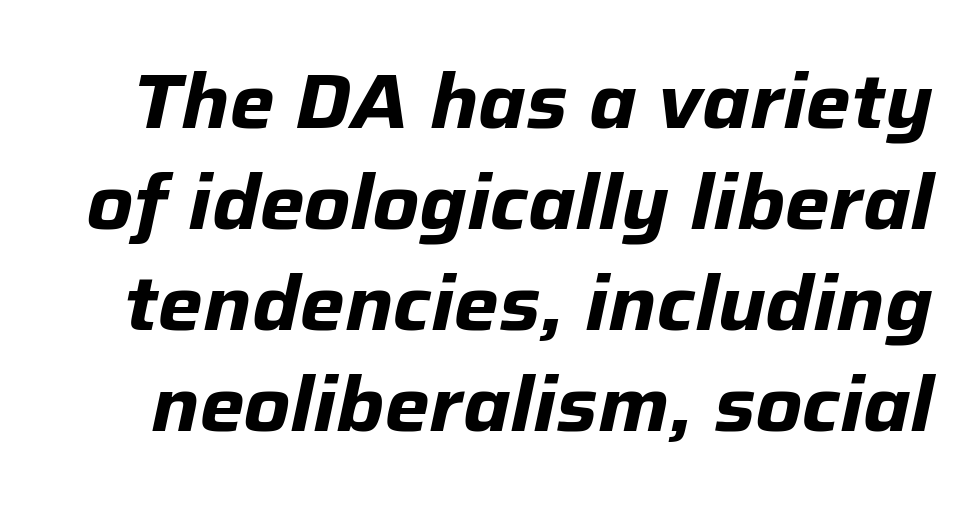
Q: Is the text bold? A: Yes.
Q: Is the text italic (slanted)? A: Yes, it leans right by about 12 degrees.
Q: Is the text underlined? A: No.
Q: Is the spacing between letters normal or unusually wide? A: Normal.
Q: Is the spacing between lines tight, normal or loose? A: Normal.
Q: Width (condensed, normal, or wide)? A: Normal.
Q: Stroke contrast? A: Low.
Q: x-height? A: Medium.
Q: Monospaced? A: No.
